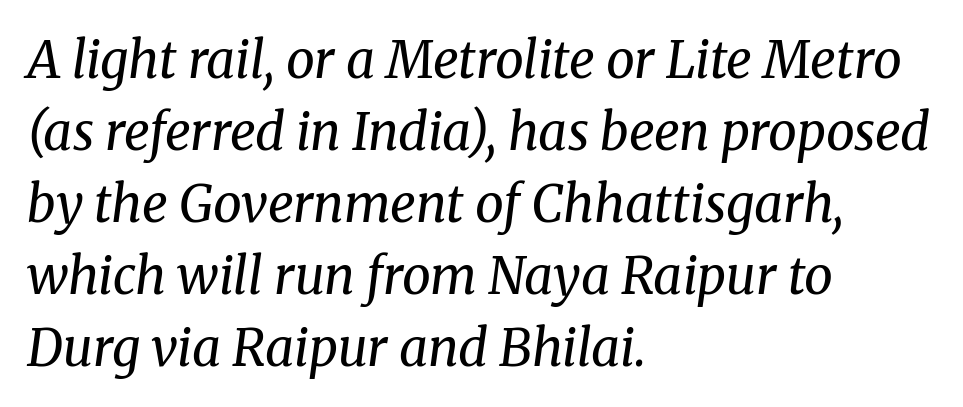
The image shows 51 px regular-weight serif type, italic (leaning right); set left-aligned, normal line spacing (1.41x), normal letter spacing, not underlined; medium stroke contrast and a medium x-height.
